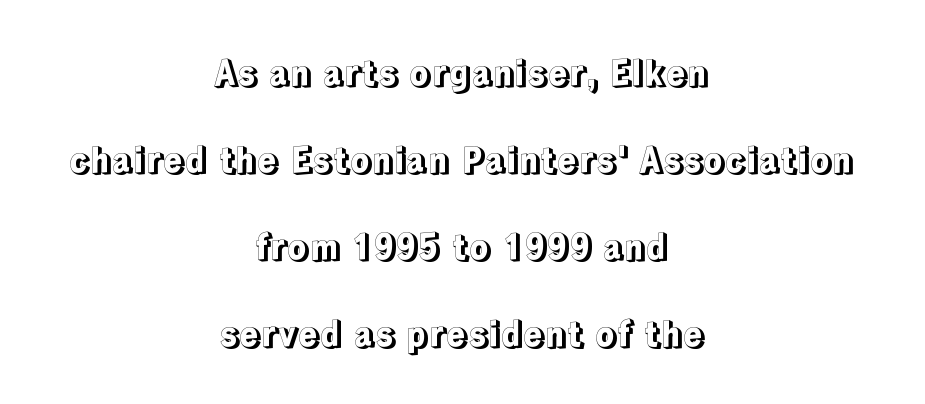
Descender tails drop into unmarked territory. Where is the straight margin? There isn't one; the lines are centered. Reading down the column, the eye jumps a long way to each next line. This is roman type, the default non-slanted kind.
